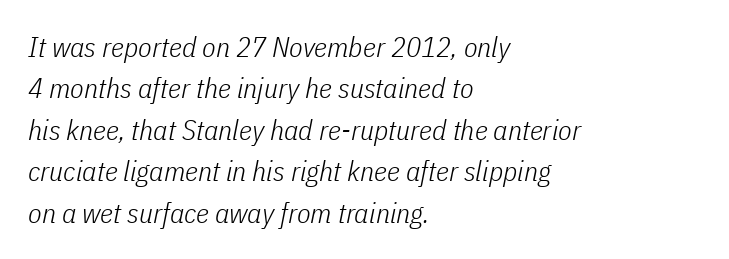
{"italic": "yes", "lean": "right", "slant_degrees": 11, "bold": "no", "weight": "light", "width": "condensed", "stroke_contrast": "low", "x_height": "medium", "monospaced": "no", "underline": "no", "align": "left", "line_spacing": "normal", "line_spacing_ratio": 1.48, "letter_spacing": "normal", "letter_spacing_em": 0.0, "glyph_px": 28}
